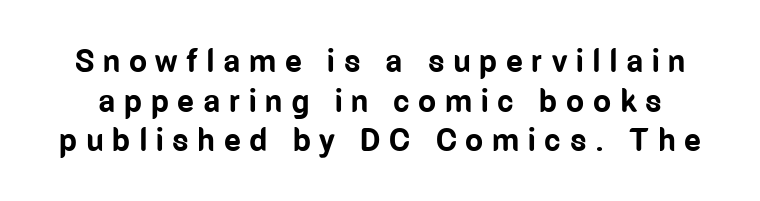
Q: Is the text bold? A: Yes.
Q: Is the text italic (slanted)? A: No, it is upright.
Q: Is the typeface a serif or a sans-serif typeface? A: Sans-serif.
Q: Is the text underlined? A: No.
Q: Is the spacing between letters normal or unusually wide? A: Unusually wide.
Q: Width (condensed, normal, or wide)? A: Condensed.
Q: Stroke contrast? A: Low.
Q: x-height? A: Medium.
Q: Monospaced? A: No.
